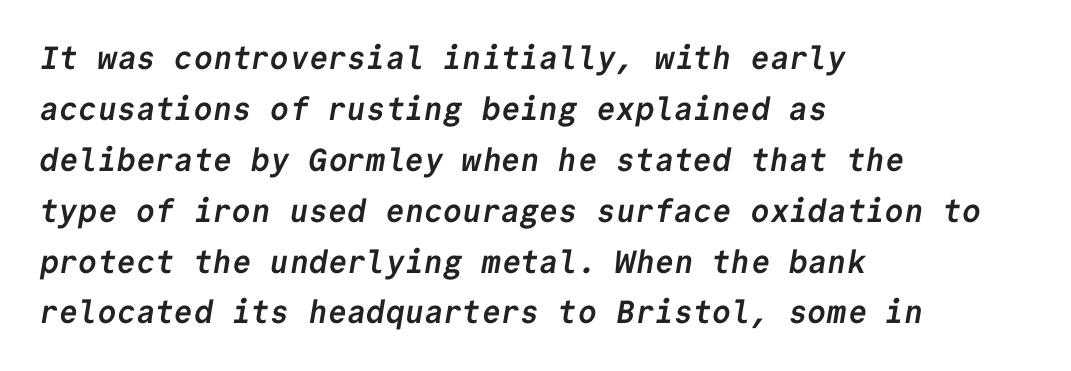
{"serif": "no", "bold": "yes", "weight": "semibold", "width": "normal", "stroke_contrast": "low", "x_height": "medium", "monospaced": "yes", "underline": "no", "align": "left", "line_spacing": "normal", "line_spacing_ratio": 1.59, "letter_spacing": "normal", "letter_spacing_em": 0.0, "glyph_px": 32}
